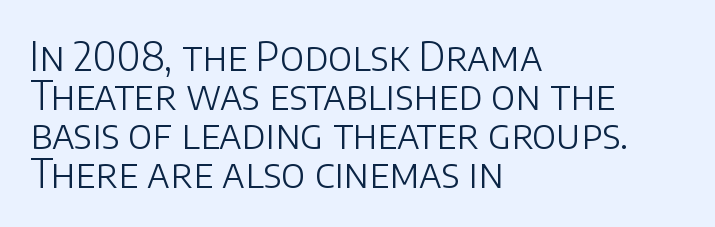
The image shows 39 px light sans-serif type, upright; set left-aligned, tight line spacing (1.0x), normal letter spacing, not underlined; low stroke contrast and a large x-height.
